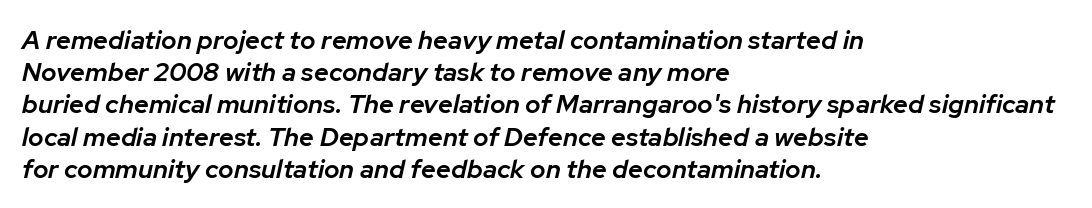
The image shows 26 px text type, italic (leaning right); set left-aligned, line spacing 1.24x, normal letter spacing, not underlined.
